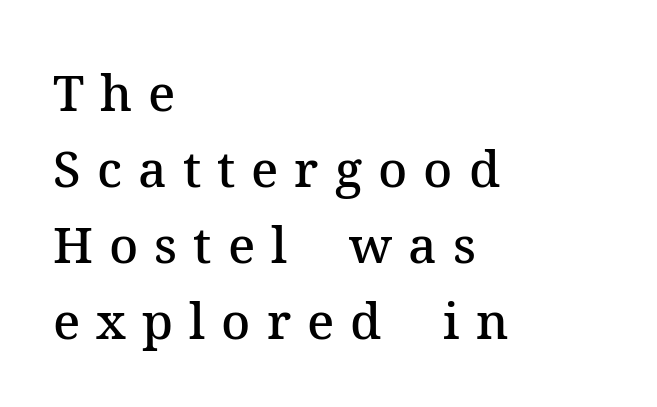
Q: Is the text bold? A: Semi-bold.
Q: Is the text italic (slanted)? A: No, it is upright.
Q: Is the typeface a serif or a sans-serif typeface? A: Serif.
Q: Is the text underlined? A: No.
Q: How is the paragraph aligned? A: Left-aligned.
Q: Is the spacing between letters normal or unusually wide? A: Unusually wide.
Q: Is the spacing between lines tight, normal or loose? A: Normal.
Q: Width (condensed, normal, or wide)? A: Normal.
Q: Stroke contrast? A: Medium.
Q: x-height? A: Medium.
Q: Monospaced? A: No.
